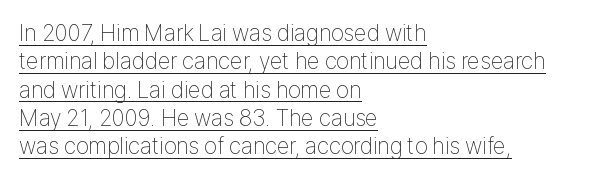
{"italic": "no", "bold": "no", "underline": "yes", "align": "left", "line_spacing_ratio": 1.23, "letter_spacing": "normal", "letter_spacing_em": 0.0, "glyph_px": 23}
